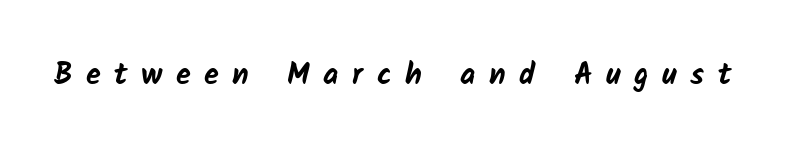
The image shows 30 px bold sans-serif type; set unusually wide letter spacing (+0.45 em), not underlined; low stroke contrast and a medium x-height.
